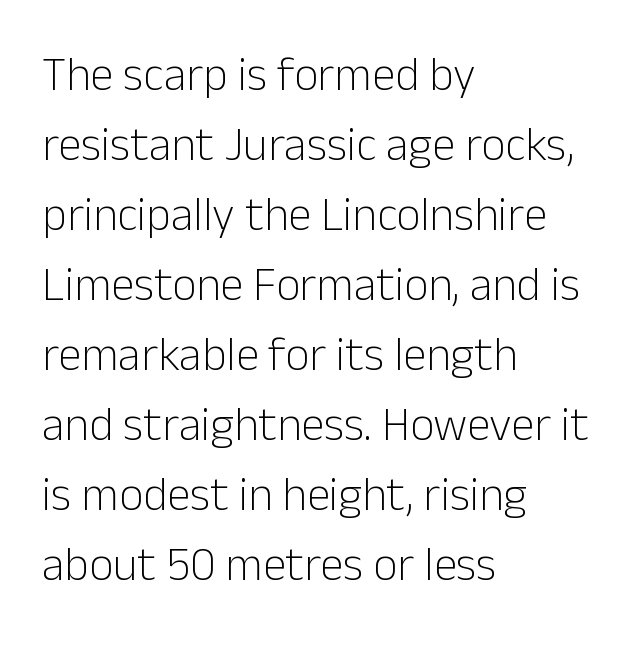
{"serif": "no", "italic": "no", "bold": "no", "weight": "light", "width": "normal", "stroke_contrast": "low", "x_height": "medium", "monospaced": "no", "underline": "no", "align": "left", "line_spacing": "normal", "line_spacing_ratio": 1.49, "letter_spacing": "normal", "letter_spacing_em": 0.0, "glyph_px": 47}
